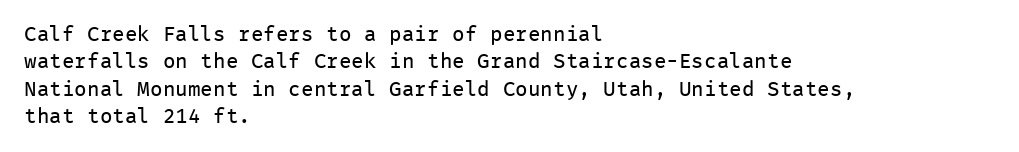
Q: Is the text bold? A: No.
Q: Is the text italic (slanted)? A: No, it is upright.
Q: Is the text underlined? A: No.
Q: How is the paragraph aligned? A: Left-aligned.
Q: Is the spacing between letters normal or unusually wide? A: Normal.
Q: Is the spacing between lines tight, normal or loose? A: Normal.
